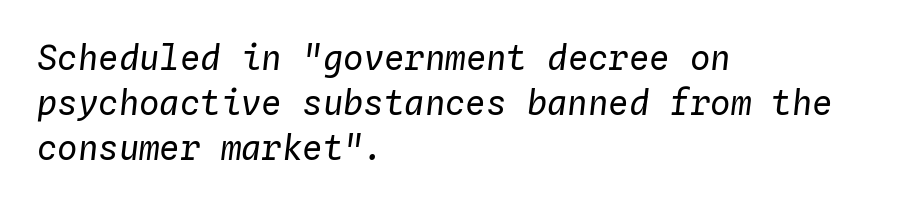
Line starts are locked; line ends wander. The leading is moderate, giving the passage an even texture. No chunkiness to these letters — they're not bold. The space directly below the letters is spotless.
